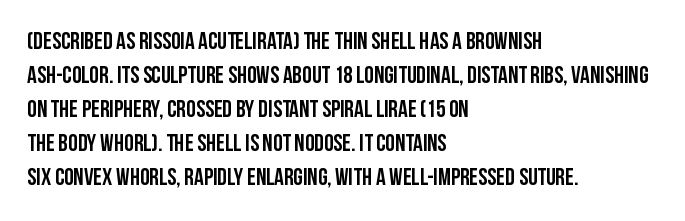
Q: Is the text italic (slanted)? A: No, it is upright.
Q: Is the text underlined? A: No.
Q: How is the paragraph aligned? A: Left-aligned.
Q: Is the spacing between letters normal or unusually wide? A: Normal.
Q: Is the spacing between lines tight, normal or loose? A: Normal.
